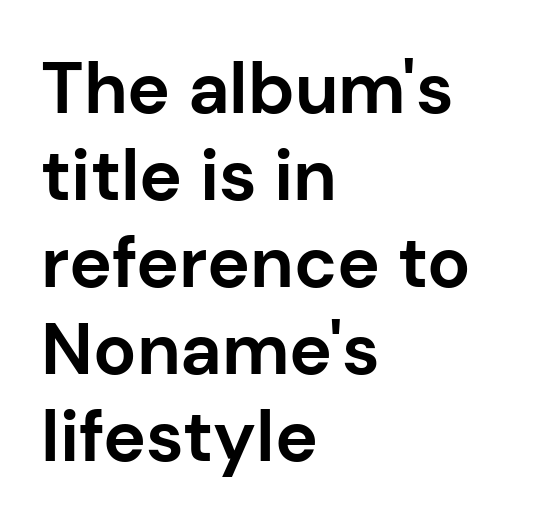
Notice how thick the strokes are: this is what a full bold looks like. The passage shown is typed in a proportional face where columns would drift. The specimen omits any rule beneath the text block's lines. Ascenders rise straight up at ninety degrees. The passage is arranged the way most books set body copy — flush left.
